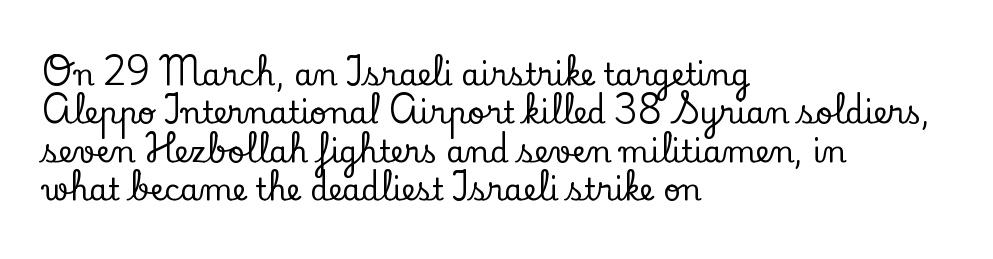
Q: Is the text italic (slanted)? A: No, it is upright.
Q: Is the typeface a serif or a sans-serif typeface? A: Serif.
Q: Is the text underlined? A: No.
Q: How is the paragraph aligned? A: Left-aligned.
Q: Is the spacing between letters normal or unusually wide? A: Normal.
Q: Is the spacing between lines tight, normal or loose? A: Normal.
Q: Width (condensed, normal, or wide)? A: Normal.
Q: Stroke contrast? A: Low.
Q: x-height? A: Small.
Q: Monospaced? A: No.
